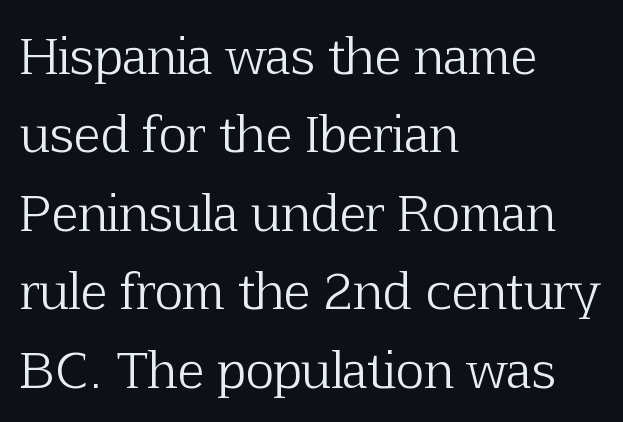
{"serif": "yes", "italic": "no", "bold": "no", "weight": "light", "width": "normal", "stroke_contrast": "low", "x_height": "medium", "monospaced": "no", "underline": "no", "align": "left", "line_spacing": "normal", "line_spacing_ratio": 1.6, "letter_spacing": "normal", "letter_spacing_em": 0.0, "glyph_px": 49}
